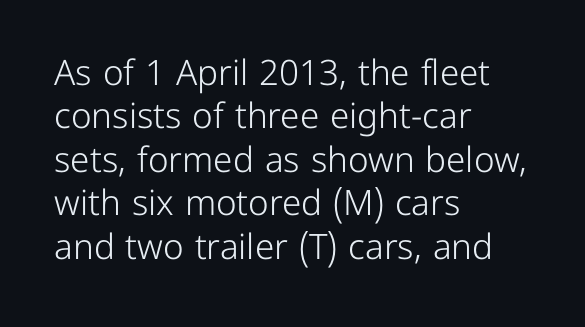
{"serif": "no", "italic": "no", "bold": "no", "weight": "light", "width": "normal", "stroke_contrast": "low", "x_height": "medium", "monospaced": "no", "underline": "no", "align": "left", "line_spacing_ratio": 1.24, "letter_spacing": "normal", "letter_spacing_em": 0.0, "glyph_px": 35}
